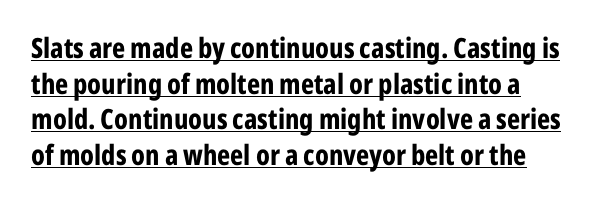
Q: Is the text bold? A: Yes.
Q: Is the text italic (slanted)? A: No, it is upright.
Q: Is the typeface a serif or a sans-serif typeface? A: Sans-serif.
Q: Is the text underlined? A: Yes.
Q: Is the spacing between letters normal or unusually wide? A: Normal.
Q: Is the spacing between lines tight, normal or loose? A: Normal.
Q: Width (condensed, normal, or wide)? A: Condensed.
Q: Stroke contrast? A: Low.
Q: x-height? A: Medium.
Q: Monospaced? A: No.
